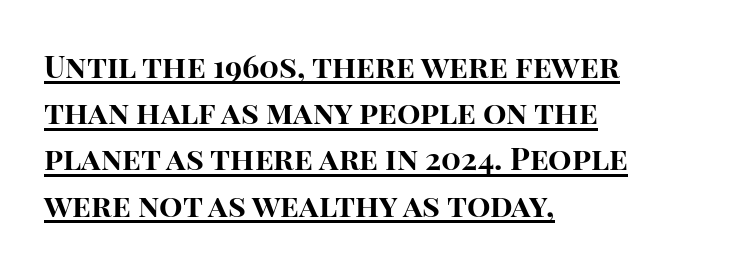
The image shows 31 px bold sans-serif type, upright; set left-aligned, normal line spacing (1.49x), normal letter spacing, underlined; high stroke contrast and a large x-height.
